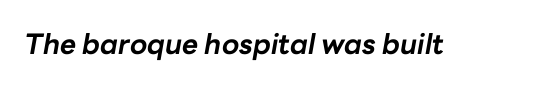
{"italic": "yes", "lean": "right", "slant_degrees": 10, "bold": "yes", "weight": "bold", "width": "normal", "stroke_contrast": "low", "x_height": "medium", "monospaced": "no", "underline": "no", "letter_spacing": "normal", "letter_spacing_em": 0.0, "glyph_px": 28}
